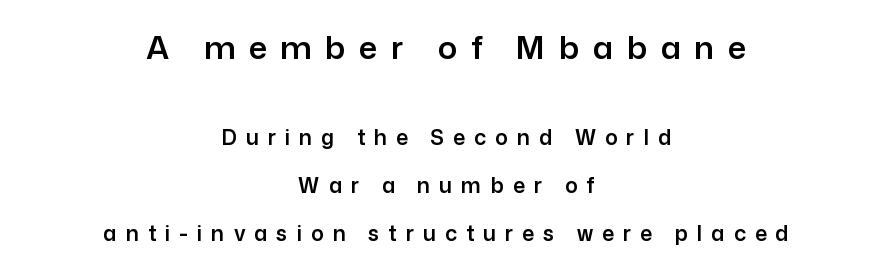
The image shows 32 px sans-serif type, upright; set centered, loose line spacing (2.27x), unusually wide letter spacing (+0.43 em), not underlined; the first (top) block is 1.52x larger; low stroke contrast and a medium x-height.
